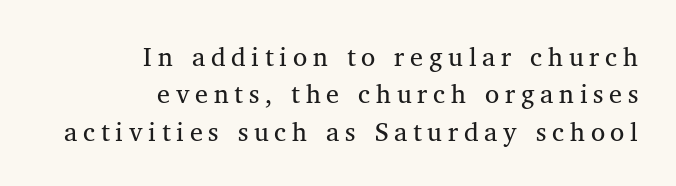
The image shows 26 px text type, upright; set right-aligned, normal line spacing (1.44x), unusually wide letter spacing (+0.22 em), not underlined.
